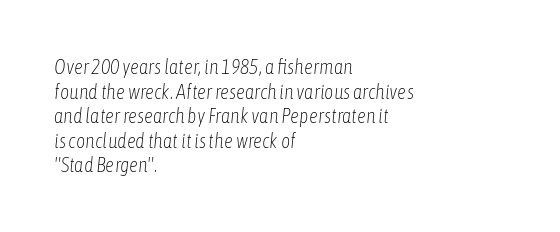
Q: Is the text bold? A: No.
Q: Is the text italic (slanted)? A: Yes, it leans right by about 6 degrees.
Q: Is the text underlined? A: No.
Q: How is the paragraph aligned? A: Left-aligned.
Q: Is the spacing between letters normal or unusually wide? A: Normal.
